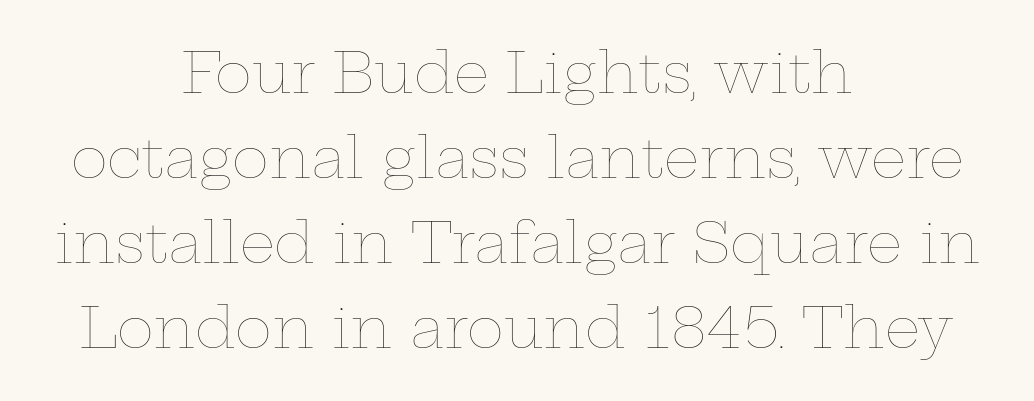
{"italic": "no", "bold": "no", "weight": "thin", "width": "wide", "stroke_contrast": "low", "x_height": "medium", "monospaced": "no", "underline": "no", "align": "center", "line_spacing": "normal", "line_spacing_ratio": 1.52, "letter_spacing": "normal", "letter_spacing_em": 0.0, "glyph_px": 56}
